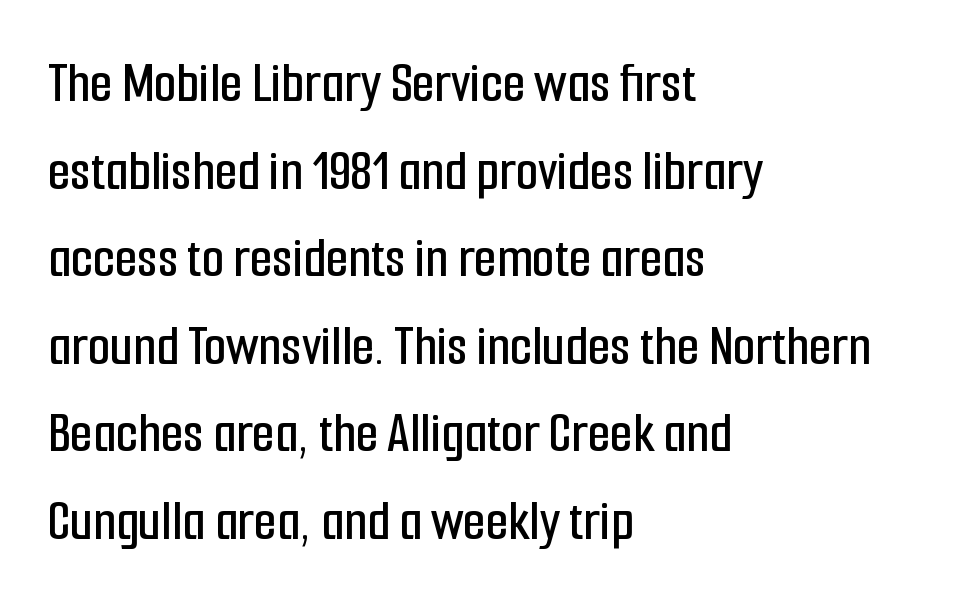
The image shows 58 px condensed sans-serif type, upright; set left-aligned, normal line spacing (1.51x), normal letter spacing, not underlined; low stroke contrast and a medium x-height.
